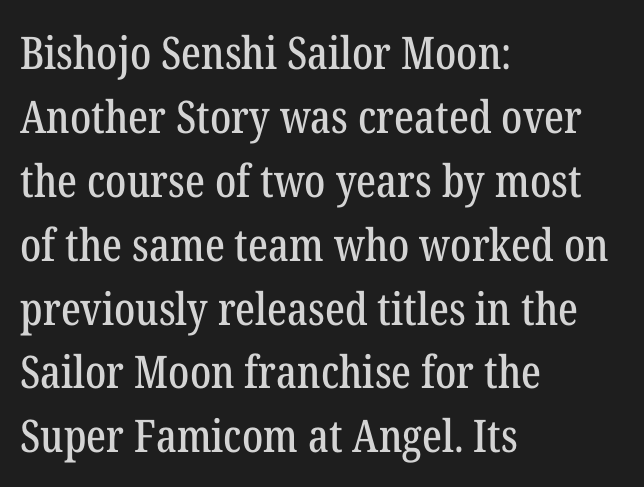
{"serif": "yes", "italic": "no", "width": "condensed", "stroke_contrast": "low", "x_height": "medium", "monospaced": "no", "underline": "no", "align": "left", "line_spacing": "normal", "line_spacing_ratio": 1.42, "letter_spacing": "normal", "letter_spacing_em": 0.0, "glyph_px": 45}
